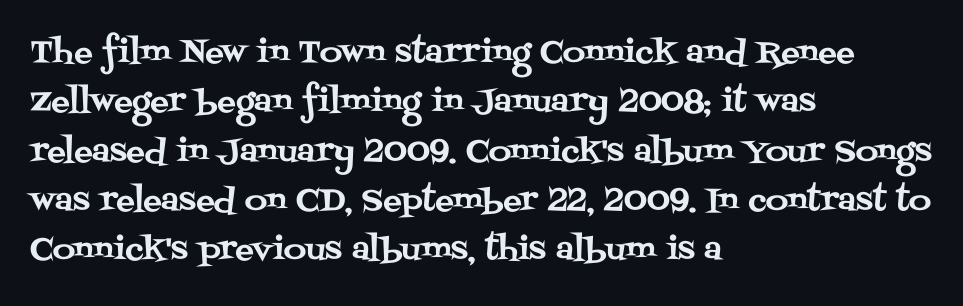
Q: Is the text italic (slanted)? A: No, it is upright.
Q: Is the typeface a serif or a sans-serif typeface? A: Serif.
Q: Is the text underlined? A: No.
Q: How is the paragraph aligned? A: Left-aligned.
Q: Is the spacing between letters normal or unusually wide? A: Normal.
Q: Is the spacing between lines tight, normal or loose? A: Normal.
Q: Width (condensed, normal, or wide)? A: Normal.
Q: Stroke contrast? A: Medium.
Q: x-height? A: Large.
Q: Monospaced? A: No.
